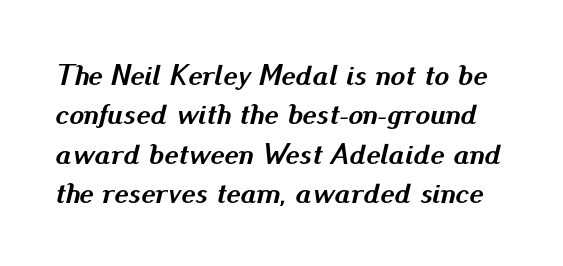
{"italic": "yes", "lean": "right", "slant_degrees": 13, "bold": "yes", "weight": "semibold", "width": "normal", "stroke_contrast": "medium", "x_height": "small", "monospaced": "no", "underline": "no", "line_spacing": "normal", "line_spacing_ratio": 1.31, "letter_spacing": "normal", "letter_spacing_em": 0.0, "glyph_px": 30}
